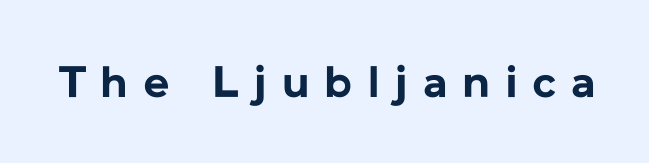
The image shows 44 px bold sans-serif type, upright; set unusually wide letter spacing (+0.37 em), not underlined; low stroke contrast and a medium x-height.
